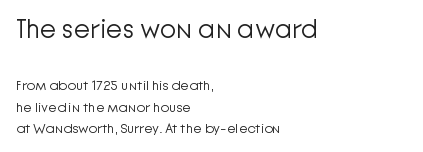
Q: Is the text bold? A: No.
Q: Is the text italic (slanted)? A: No, it is upright.
Q: Is the text underlined? A: No.
Q: How is the paragraph aligned? A: Left-aligned.
Q: Is the spacing between letters normal or unusually wide? A: Normal.
Q: Is the spacing between lines tight, normal or loose? A: Normal.
Q: Which block of text is set in a larger size, the first (top) or the second (bottom)? A: The first (top) one.
